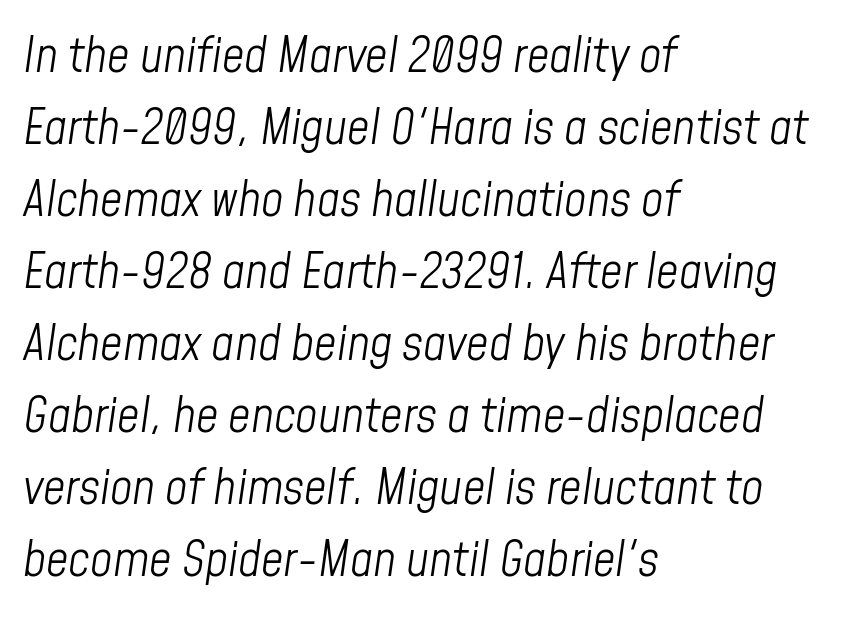
Does the lettering tilt? It does — this is italic. Here the designer chose a conventional face with non-uniform glyph widths. Teacher's note: observe the even left margin — that is flush-left alignment. Nothing heavy about these letters — not bold at all.
